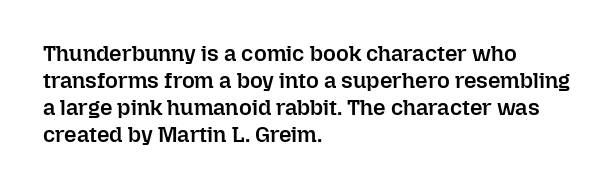
The gap between lines stays unmarked. Casual observation: everything's shoved over to the left. The glyphs have the mass of a demibold cut, below bold. The lettering stays uniformly vertical, giving the passage a roman look. Honestly, the letter spacing is just normal — you wouldn't notice it.
